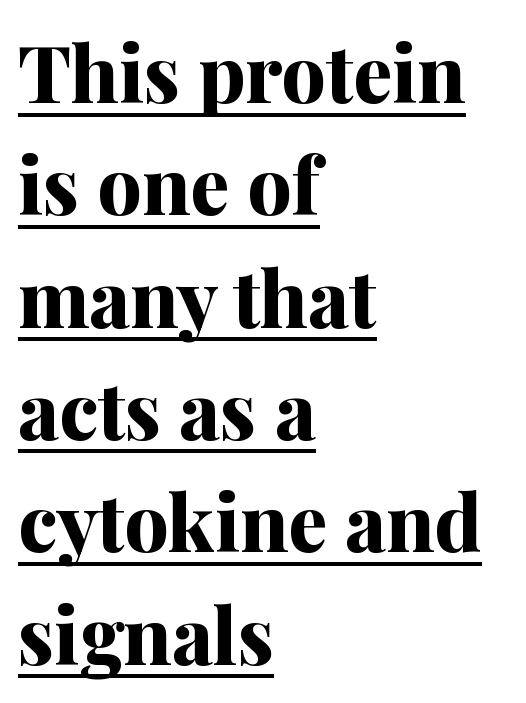
{"serif": "yes", "italic": "no", "bold": "yes", "weight": "bold", "width": "normal", "stroke_contrast": "medium", "x_height": "medium", "monospaced": "no", "underline": "yes", "align": "left", "line_spacing": "normal", "line_spacing_ratio": 1.44, "letter_spacing": "normal", "letter_spacing_em": 0.0, "glyph_px": 78}
